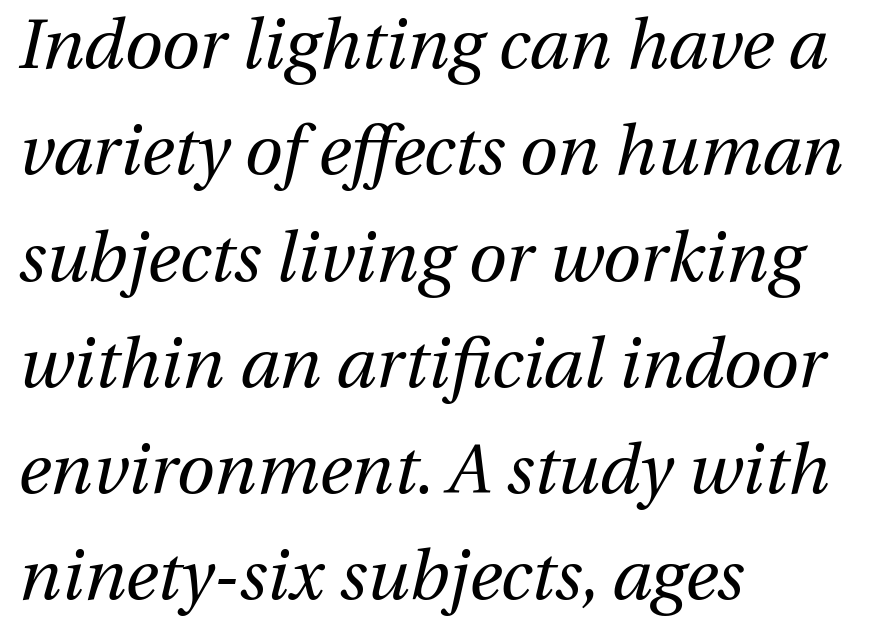
{"italic": "yes", "lean": "right", "slant_degrees": 13, "bold": "no", "weight": "regular", "width": "normal", "stroke_contrast": "medium", "x_height": "medium", "monospaced": "no", "underline": "no", "align": "left", "line_spacing": "normal", "line_spacing_ratio": 1.54, "letter_spacing": "normal", "letter_spacing_em": 0.0, "glyph_px": 69}
